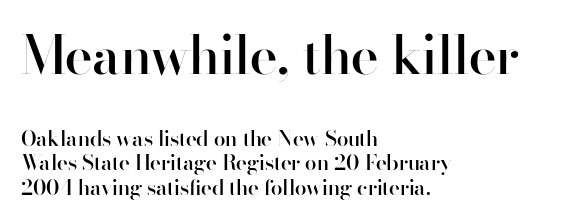
The image shows 53 px semibold sans-serif type, upright; set left-aligned, line spacing 1.16x, normal letter spacing, not underlined; the first (top) block is 2.52x larger; high stroke contrast and a small x-height.
